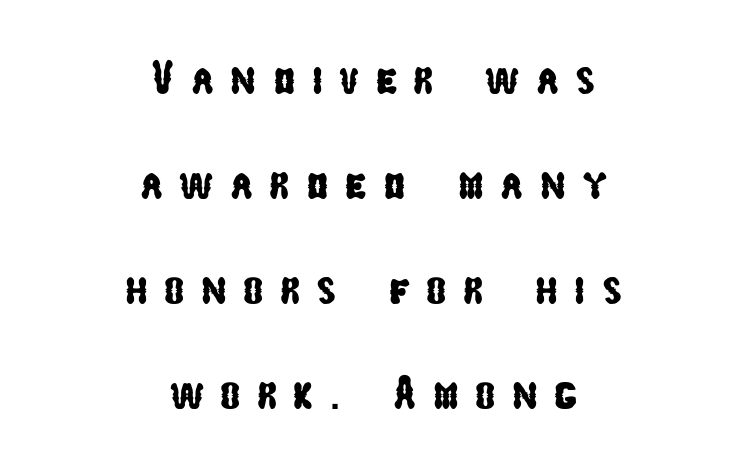
{"serif": "no", "width": "condensed", "stroke_contrast": "low", "x_height": "medium", "monospaced": "no", "underline": "no", "align": "center", "line_spacing": "loose", "line_spacing_ratio": 2.19, "letter_spacing": "wide", "letter_spacing_em": 0.34, "glyph_px": 48}
